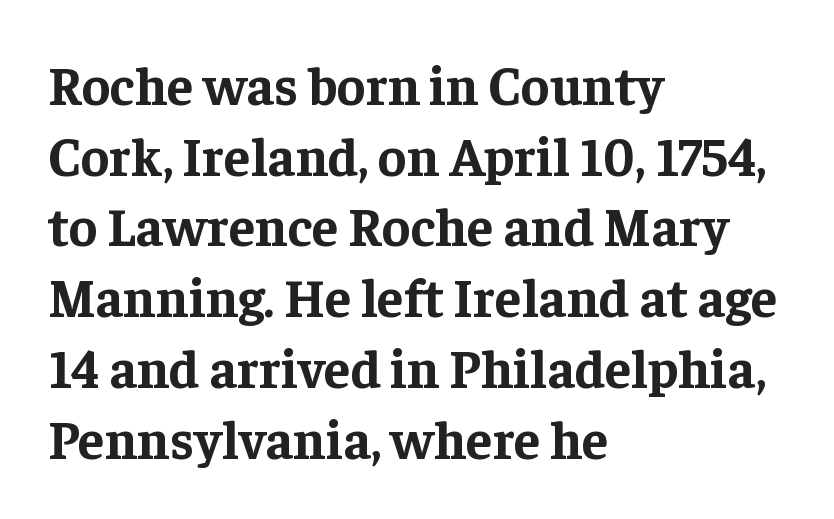
{"serif": "yes", "italic": "no", "bold": "yes", "weight": "bold", "width": "normal", "stroke_contrast": "low", "x_height": "medium", "monospaced": "no", "underline": "no", "align": "left", "line_spacing": "normal", "line_spacing_ratio": 1.31, "letter_spacing": "normal", "letter_spacing_em": 0.0, "glyph_px": 54}
